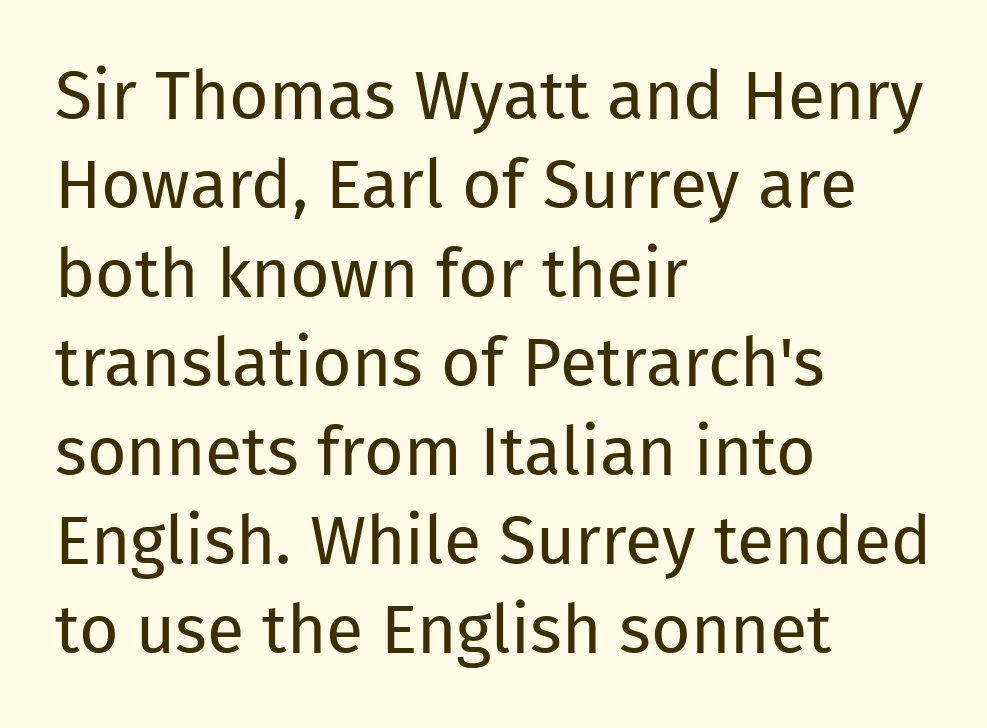
The specimen omits any rule beneath the text block's lines. Type style note: lacks serifs. Casual observation: everything's shoved over to the left. Vertical strokes here are truly vertical. The rendering uses natural spacing where letterforms have individual widths.
